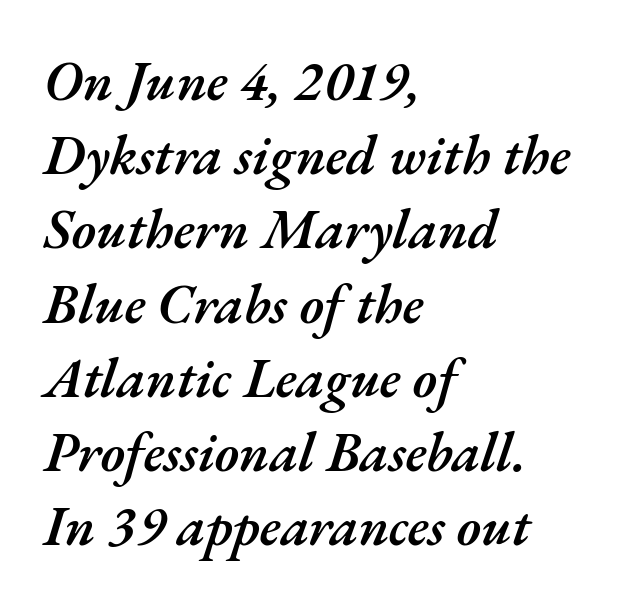
{"italic": "yes", "lean": "right", "slant_degrees": 17, "bold": "semi", "weight": "semibold", "width": "normal", "stroke_contrast": "medium", "x_height": "small", "monospaced": "no", "underline": "no", "align": "left", "line_spacing": "normal", "line_spacing_ratio": 1.35, "letter_spacing": "normal", "letter_spacing_em": 0.0, "glyph_px": 55}
